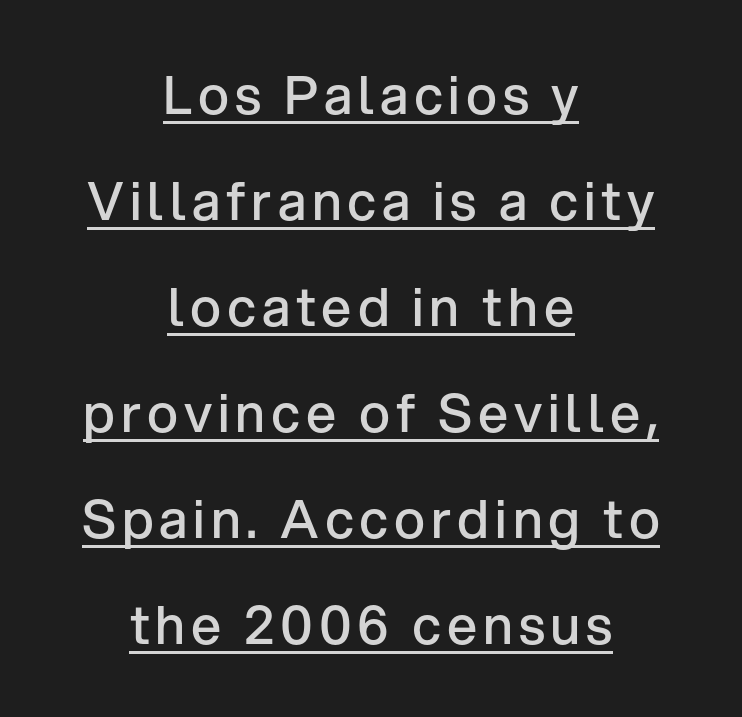
The image shows 53 px semibold sans-serif type, upright; set centered, loose line spacing (2.0x), underlined; low stroke contrast and a medium x-height.
